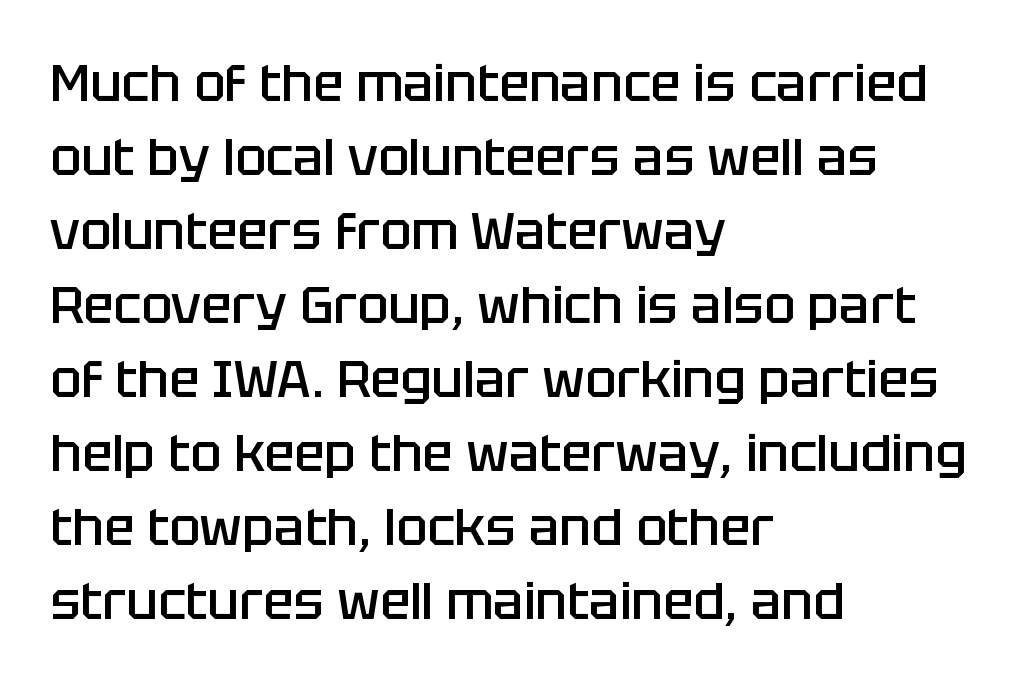
Italic: no, the glyphs are upright roman. In terms of letterform style, serifs are entirely absent. Has an underline been added? It has not. Casual observation: everything's shoved over to the left. A typesetter would call this proportional, since set widths differ per character.
